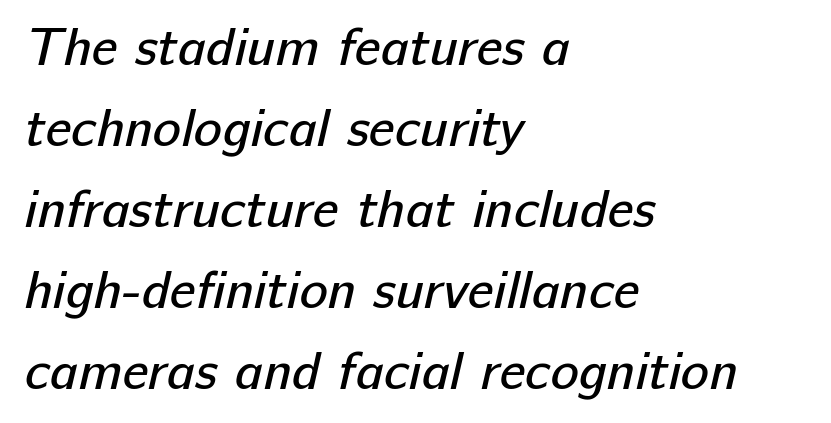
The image shows 53 px regular-weight sans-serif type; set left-aligned, normal line spacing (1.53x), normal letter spacing, not underlined; low stroke contrast and a medium x-height.
